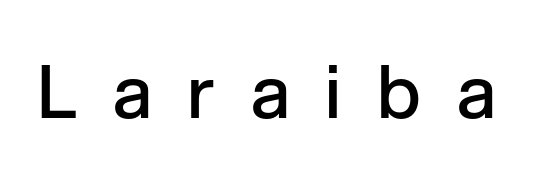
Weight check: semibold — heavier than regular, not quite bold. What kind of face is this? One without serifs — a sans. Short note: letters widely spaced. Honestly, there is no underline to notice here at all. Tall strokes in this sample are plumb rather than angled.
